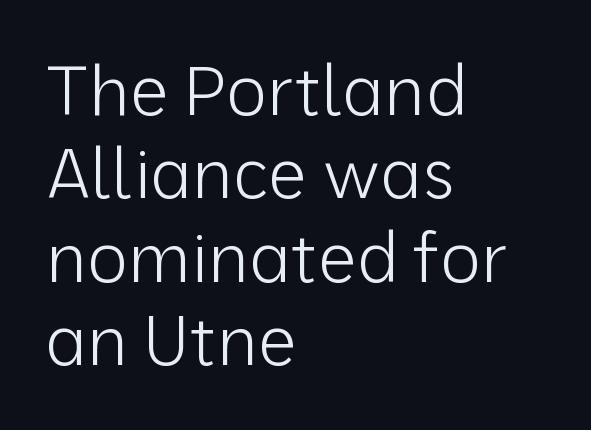
Tracking here is standard; glyphs follow each other at the usual distance. Just letters on the line, the space beneath them empty. The compositor pushed each line to the left boundary. A sans-serif font was chosen for this passage. Characters remain perfectly vertical along every line.
